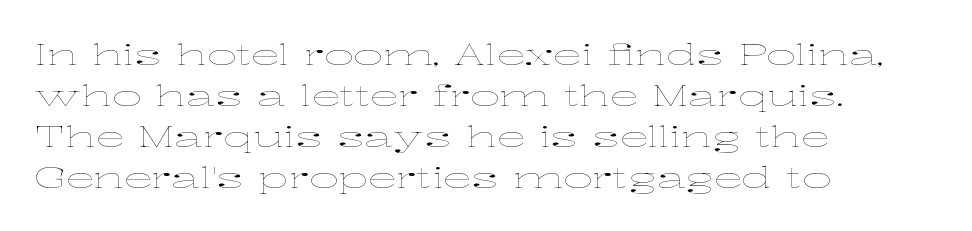
A roman cut, with each character standing at attention. Caption: face not bold, strokes unweighted. Successive baselines arrive at the customary interval. Is this a fixed-width face? No — the glyphs have proportional, varying widths.
